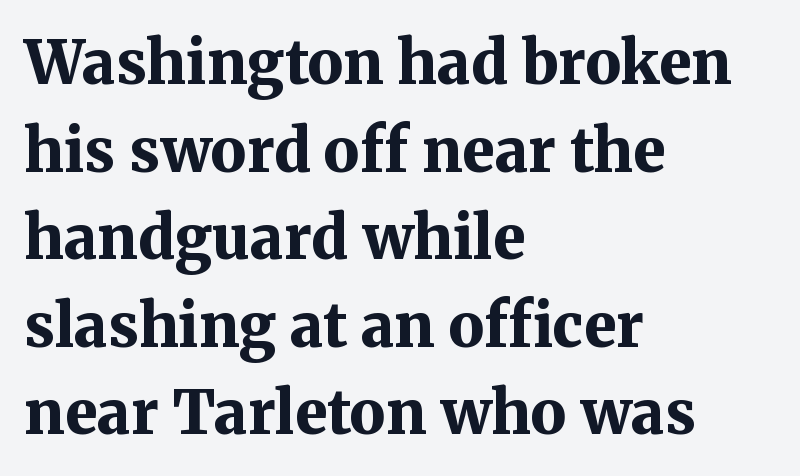
Lines of text with bare space underneath. Chunky letters — that's bold for sure. Leading: standard. Posture: vertical.
